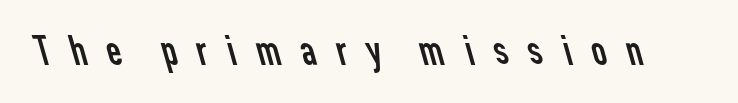
Q: Is the text bold? A: No.
Q: Is the typeface a serif or a sans-serif typeface? A: Sans-serif.
Q: Is the text underlined? A: No.
Q: Is the spacing between letters normal or unusually wide? A: Unusually wide.
Q: Width (condensed, normal, or wide)? A: Normal.
Q: Stroke contrast? A: Low.
Q: x-height? A: Medium.
Q: Monospaced? A: No.
